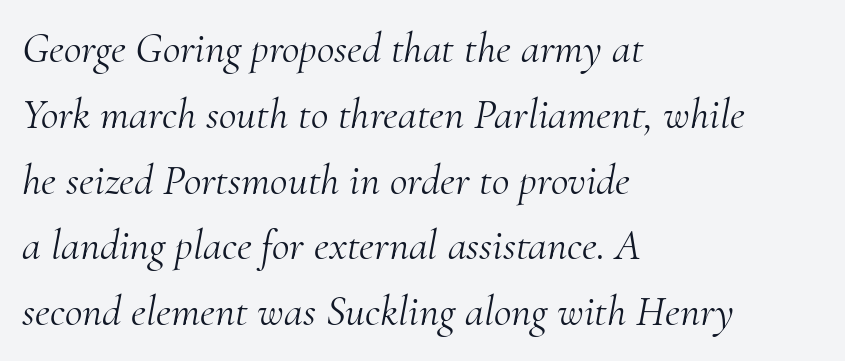
Q: Is the text bold? A: No.
Q: Is the text italic (slanted)? A: Yes, it leans right by about 10 degrees.
Q: Is the typeface a serif or a sans-serif typeface? A: Serif.
Q: Is the text underlined? A: No.
Q: How is the paragraph aligned? A: Left-aligned.
Q: Is the spacing between letters normal or unusually wide? A: Normal.
Q: Is the spacing between lines tight, normal or loose? A: Normal.
Q: Width (condensed, normal, or wide)? A: Normal.
Q: Stroke contrast? A: Medium.
Q: x-height? A: Small.
Q: Monospaced? A: No.
